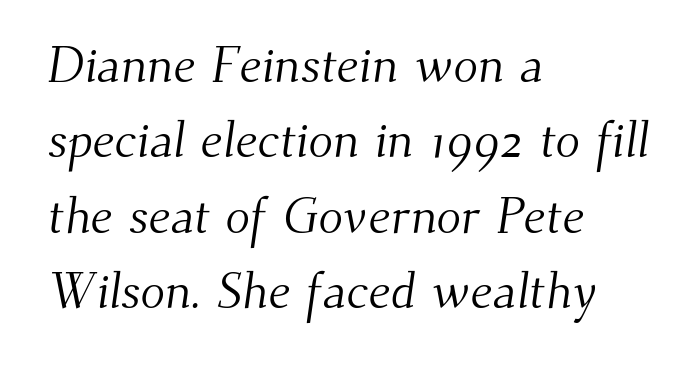
The image shows 51 px light serif type; set left-aligned, normal line spacing (1.48x), normal letter spacing, not underlined; medium stroke contrast and a small x-height.
